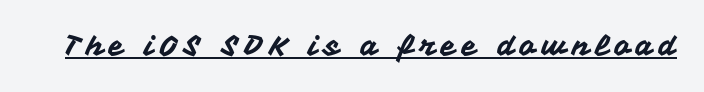
Q: Is the text italic (slanted)? A: Yes.
Q: Is the typeface a serif or a sans-serif typeface? A: Sans-serif.
Q: Is the text underlined? A: Yes.
Q: Width (condensed, normal, or wide)? A: Normal.
Q: Stroke contrast? A: Medium.
Q: x-height? A: Medium.
Q: Monospaced? A: No.
